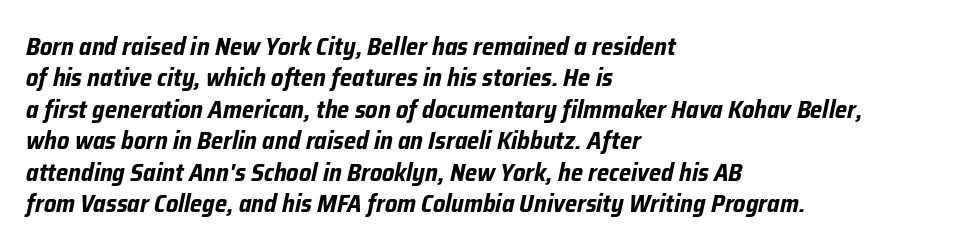
{"italic": "yes", "lean": "right", "slant_degrees": 12, "bold": "yes", "underline": "no", "align": "left", "line_spacing": "normal", "line_spacing_ratio": 1.26, "letter_spacing": "normal", "letter_spacing_em": 0.0, "glyph_px": 25}
